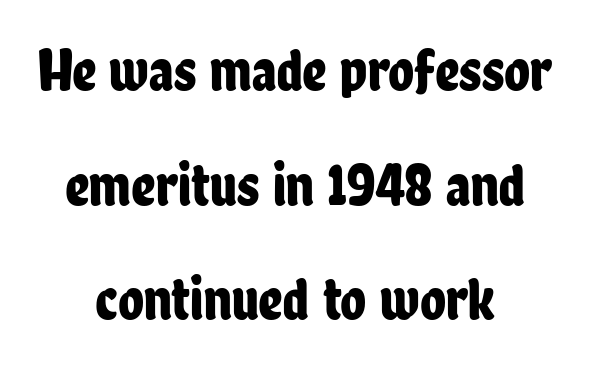
{"serif": "no", "italic": "no", "width": "condensed", "stroke_contrast": "low", "x_height": "medium", "monospaced": "no", "underline": "no", "align": "center", "line_spacing": "loose", "line_spacing_ratio": 1.91, "letter_spacing": "normal", "letter_spacing_em": 0.0, "glyph_px": 60}
